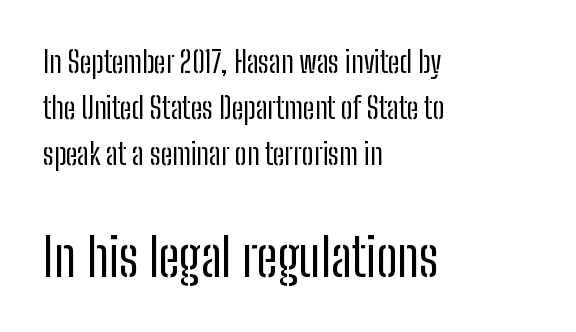
{"serif": "no", "italic": "no", "bold": "no", "weight": "regular", "width": "condensed", "stroke_contrast": "low", "x_height": "medium", "monospaced": "no", "underline": "no", "align": "left", "line_spacing": "normal", "line_spacing_ratio": 1.54, "letter_spacing": "normal", "letter_spacing_em": 0.0, "larger_block": "second", "size_ratio": 1.77, "glyph_px": 53}
